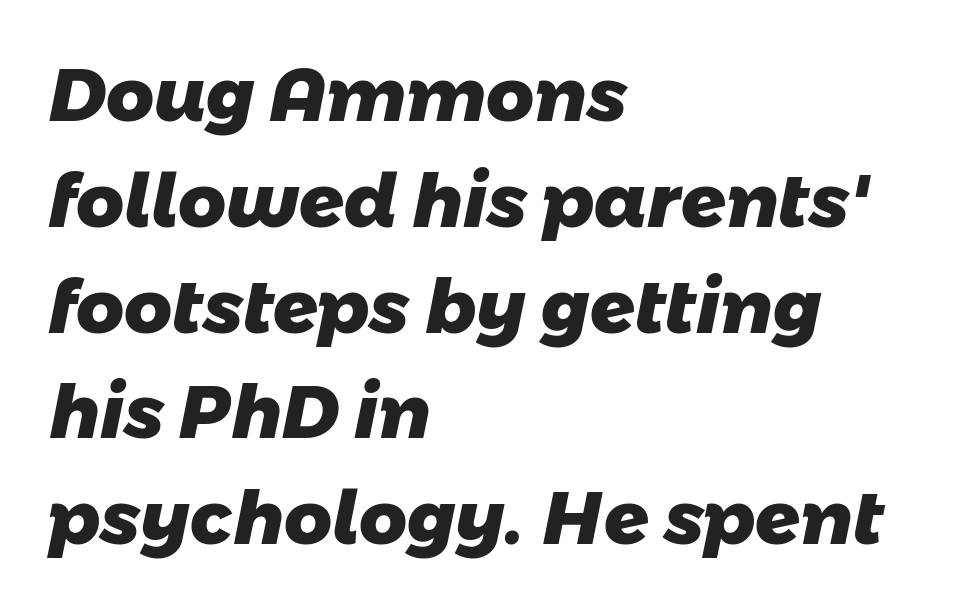
Think of a printed novel: that variable character pitch is what you see here. Horizontal alignment here is leftward, the default for most running prose. Students, note that the glyphs here touch the page at normal intervals. The space between consecutive lines is moderate.
